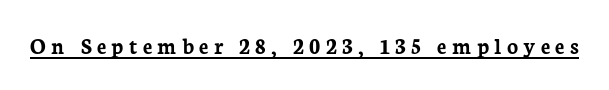
{"italic": "no", "bold": "yes", "underline": "yes", "letter_spacing": "wide", "letter_spacing_em": 0.23, "glyph_px": 23}
